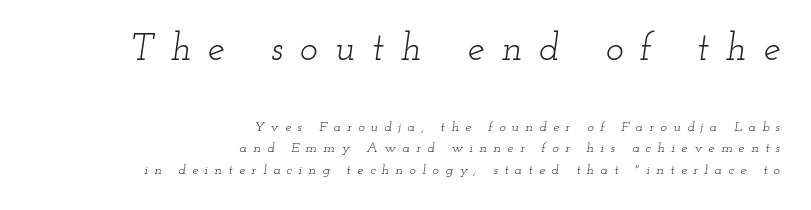
Honestly, the letter spacing is so wide it's the main thing you notice. Summary of weight: not heavy and not bold. The rendering shrinks the type as you move from the upper chunk to the lower. Regular leading. These lines are composed in type with serifs. The whole block is typeset with a tilt.
